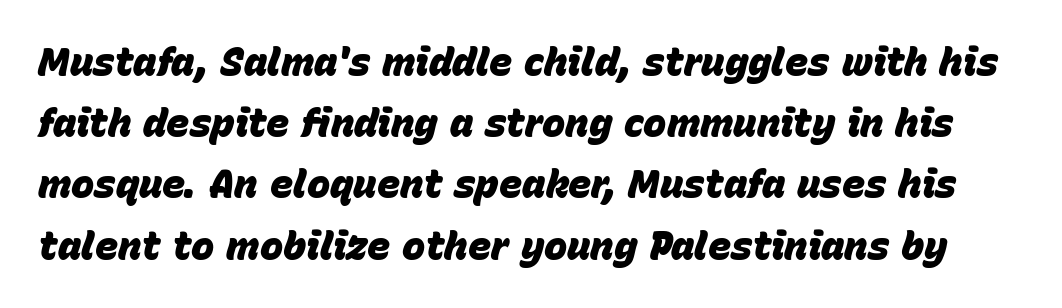
The rendering uses natural spacing where letterforms have individual widths. Emphasis-style slanted type is in use. Students, observe: this is what conventionally led text looks like. These lines carry a lot of weight — the face is fully bold.
